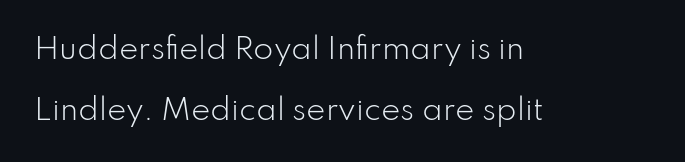
The image shows 29 px light sans-serif type, upright; set left-aligned, loose line spacing (2.09x), normal letter spacing, not underlined; low stroke contrast and a small x-height.
